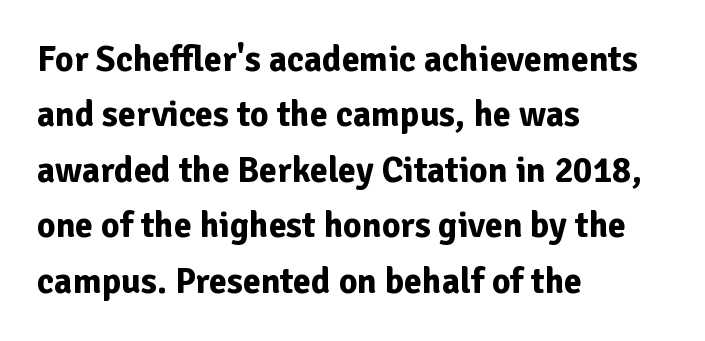
The image shows 36 px bold sans-serif type, upright; set left-aligned, normal line spacing (1.54x), normal letter spacing, not underlined; low stroke contrast and a medium x-height.
